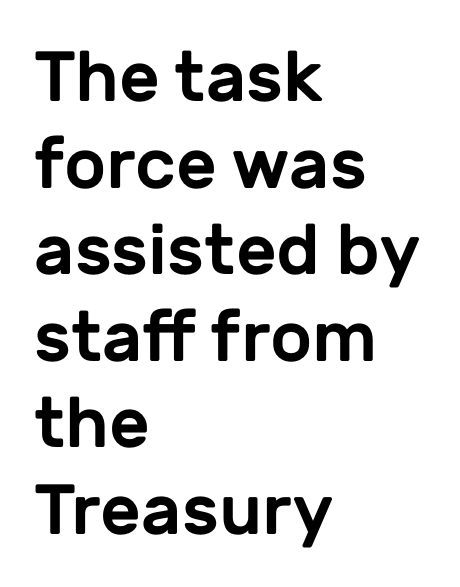
The image shows 71 px sans-serif type, upright; set left-aligned, line spacing 1.22x, normal letter spacing, not underlined; low stroke contrast and a medium x-height.
